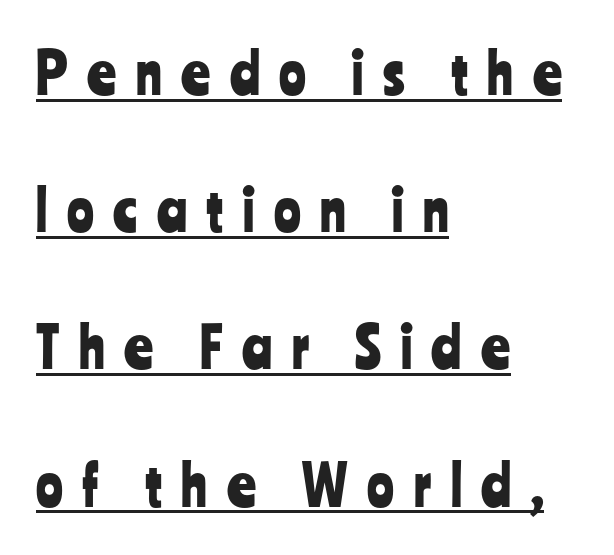
The image shows 56 px condensed sans-serif type, upright; set left-aligned, loose line spacing (2.45x), unusually wide letter spacing (+0.35 em), underlined; low stroke contrast and a medium x-height.
